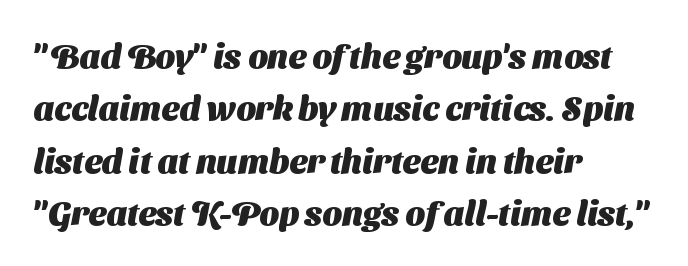
Regular leading. If you drew a ruler down the left edge, every line would touch it. Varying glyph widths throughout — classic text-font behaviour. In terms of letterform style, serifs are entirely absent.
